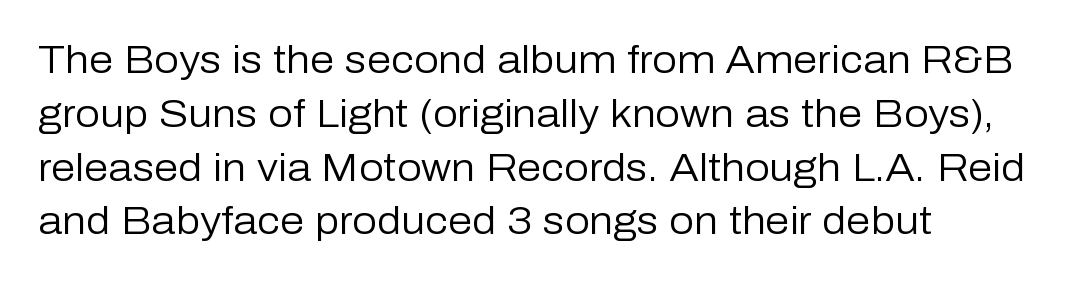
Q: Is the text bold? A: No.
Q: Is the text italic (slanted)? A: No, it is upright.
Q: Is the typeface a serif or a sans-serif typeface? A: Sans-serif.
Q: Is the text underlined? A: No.
Q: Is the spacing between letters normal or unusually wide? A: Normal.
Q: Is the spacing between lines tight, normal or loose? A: Normal.
Q: Width (condensed, normal, or wide)? A: Normal.
Q: Stroke contrast? A: Low.
Q: x-height? A: Medium.
Q: Monospaced? A: No.
